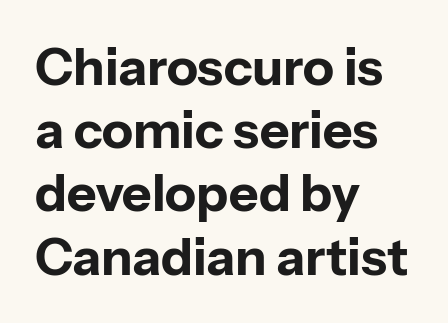
These lines stack with their left ends in a neat column. A typesetter would mark this as roman, not italic. I'd call this a sans setting — the letters go barefoot. Pretty heavy lettering here — definitely bold.
